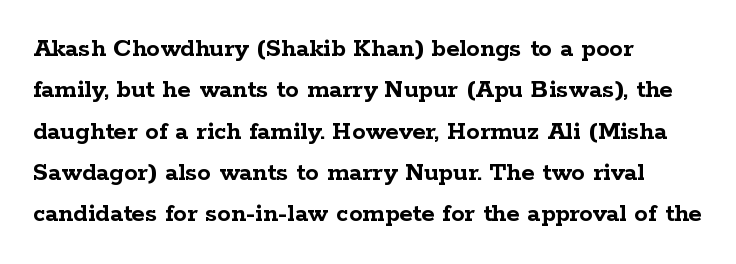
{"italic": "no", "bold": "yes", "underline": "no", "align": "left", "line_spacing": "normal", "line_spacing_ratio": 1.53, "letter_spacing": "normal", "letter_spacing_em": 0.0, "glyph_px": 27}
